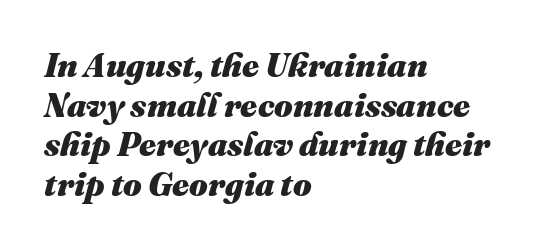
{"italic": "yes", "lean": "right", "slant_degrees": 16, "bold": "yes", "weight": "heavy", "width": "normal", "stroke_contrast": "medium", "x_height": "medium", "monospaced": "no", "underline": "no", "align": "left", "line_spacing_ratio": 1.2, "letter_spacing": "normal", "letter_spacing_em": 0.0, "glyph_px": 33}
